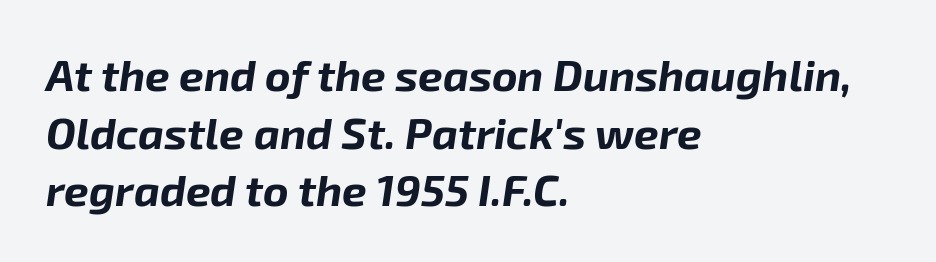
Q: Is the text bold? A: Yes.
Q: Is the text italic (slanted)? A: Yes, it leans right by about 8 degrees.
Q: Is the text underlined? A: No.
Q: How is the paragraph aligned? A: Left-aligned.
Q: Is the spacing between letters normal or unusually wide? A: Normal.
Q: Is the spacing between lines tight, normal or loose? A: Normal.
Q: Width (condensed, normal, or wide)? A: Normal.
Q: Stroke contrast? A: Low.
Q: x-height? A: Medium.
Q: Monospaced? A: No.
